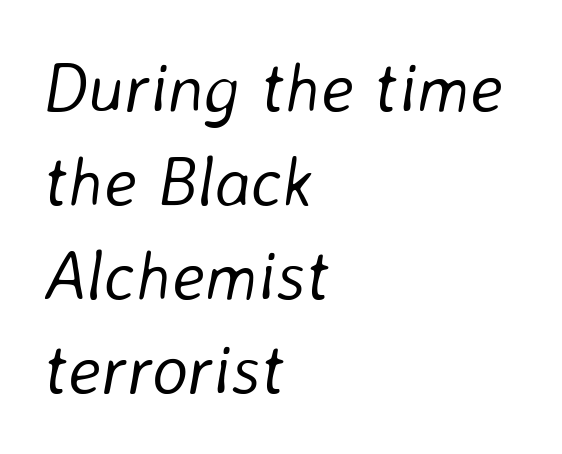
The image shows 69 px light type, italic (leaning right); set left-aligned, normal line spacing (1.36x), normal letter spacing, not underlined; low stroke contrast and a medium x-height.
